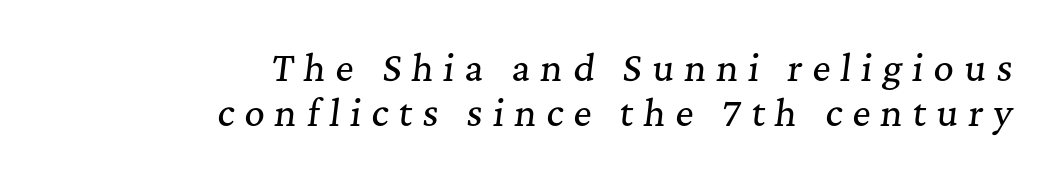
The image shows 35 px serif type, italic (leaning right); set right-aligned, normal line spacing (1.29x), unusually wide letter spacing (+0.29 em), not underlined; medium stroke contrast and a medium x-height.
